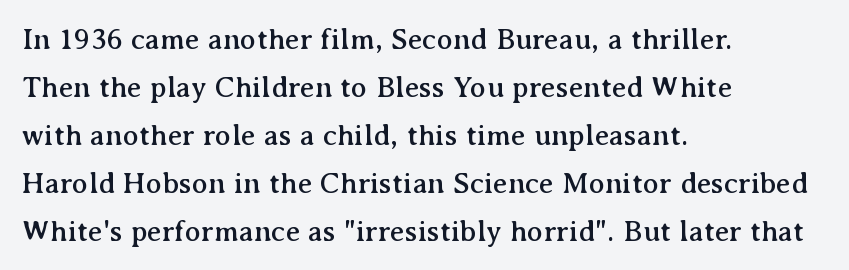
Q: Is the text italic (slanted)? A: No, it is upright.
Q: Is the typeface a serif or a sans-serif typeface? A: Serif.
Q: Is the text underlined? A: No.
Q: How is the paragraph aligned? A: Left-aligned.
Q: Is the spacing between letters normal or unusually wide? A: Normal.
Q: Is the spacing between lines tight, normal or loose? A: Normal.
Q: Width (condensed, normal, or wide)? A: Normal.
Q: Stroke contrast? A: Medium.
Q: x-height? A: Medium.
Q: Monospaced? A: No.
